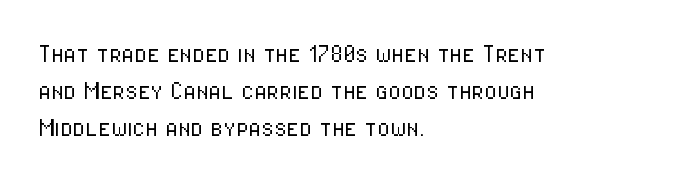
{"serif": "no", "italic": "no", "bold": "no", "weight": "light", "width": "condensed", "stroke_contrast": "low", "x_height": "medium", "monospaced": "no", "underline": "no", "align": "left", "line_spacing": "normal", "line_spacing_ratio": 1.28, "letter_spacing": "normal", "letter_spacing_em": 0.0, "glyph_px": 29}
